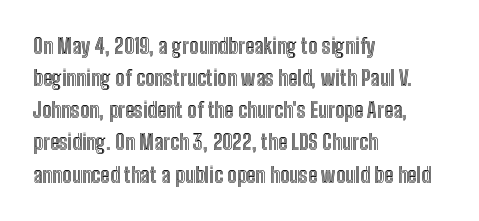
The image shows 21 px text type, upright; set left-aligned, normal line spacing (1.53x), normal letter spacing, not underlined.
